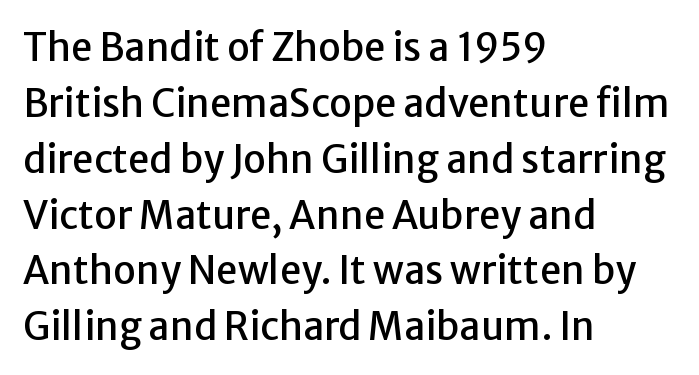
The image shows 38 px sans-serif type, upright; set left-aligned, normal line spacing (1.47x), normal letter spacing, not underlined; low stroke contrast and a medium x-height.
